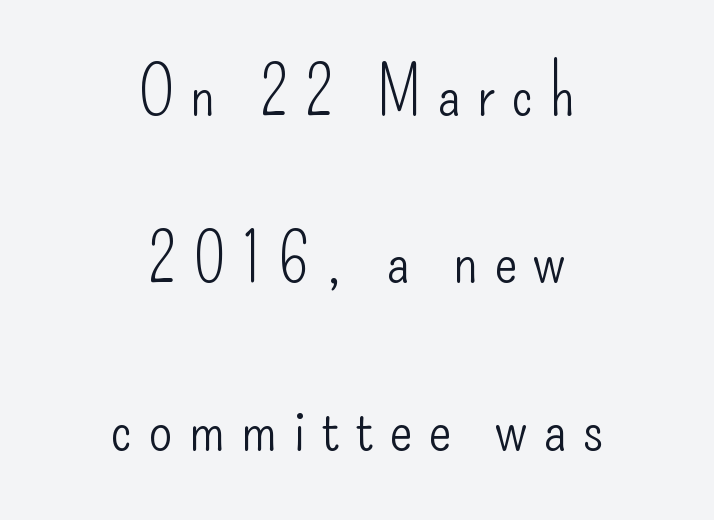
Q: Is the text bold? A: No.
Q: Is the text italic (slanted)? A: No, it is upright.
Q: Is the typeface a serif or a sans-serif typeface? A: Sans-serif.
Q: Is the text underlined? A: No.
Q: How is the paragraph aligned? A: Centered.
Q: Is the spacing between letters normal or unusually wide? A: Unusually wide.
Q: Is the spacing between lines tight, normal or loose? A: Loose.
Q: Width (condensed, normal, or wide)? A: Condensed.
Q: Stroke contrast? A: Low.
Q: x-height? A: Small.
Q: Monospaced? A: No.
